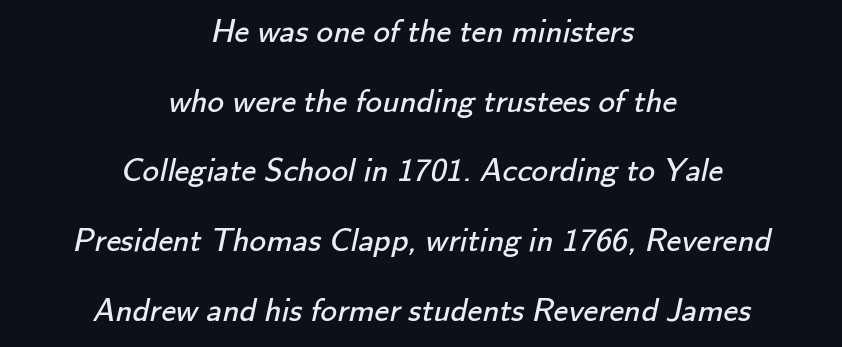
The image shows 33 px regular-weight sans-serif type; set centered, loose line spacing (2.11x), normal letter spacing, not underlined; low stroke contrast and a small x-height.
